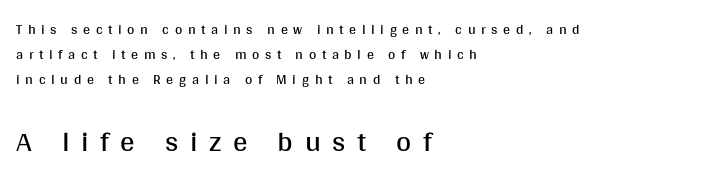
{"serif": "no", "italic": "no", "bold": "no", "weight": "regular", "width": "normal", "stroke_contrast": "medium", "x_height": "large", "monospaced": "no", "underline": "no", "align": "left", "line_spacing_ratio": 1.79, "letter_spacing": "wide", "letter_spacing_em": 0.4, "larger_block": "second", "size_ratio": 2.07, "glyph_px": 29}
